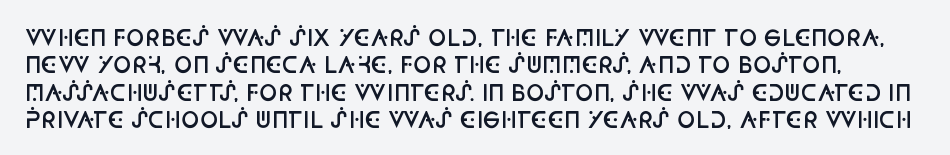
Q: Is the text bold? A: Semi-bold.
Q: Is the text italic (slanted)? A: No, it is upright.
Q: Is the text underlined? A: No.
Q: Is the spacing between letters normal or unusually wide? A: Normal.
